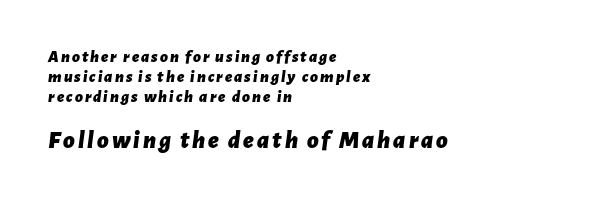
Q: Is the text bold? A: Yes.
Q: Is the text italic (slanted)? A: Yes, it leans right by about 7 degrees.
Q: Is the text underlined? A: No.
Q: How is the paragraph aligned? A: Left-aligned.
Q: Which block of text is set in a larger size, the first (top) or the second (bottom)? A: The second (bottom) one.
